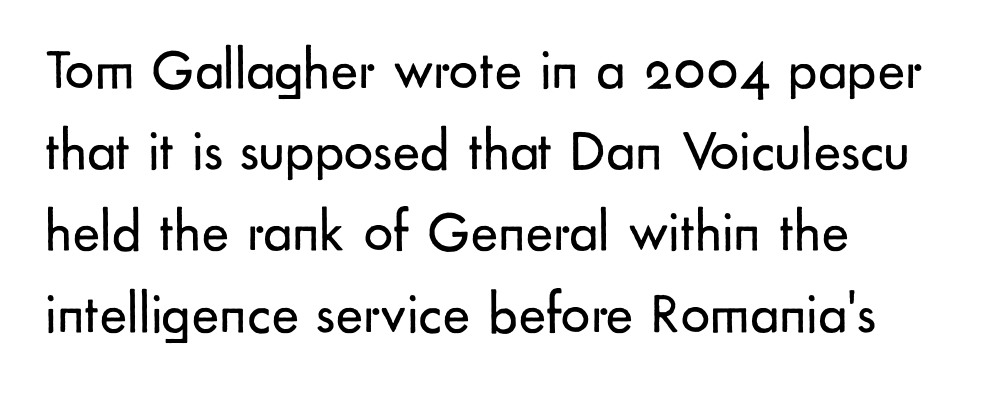
The image shows 58 px regular-weight sans-serif type, upright; set left-aligned, normal line spacing (1.4x), normal letter spacing, not underlined; low stroke contrast and a small x-height.
